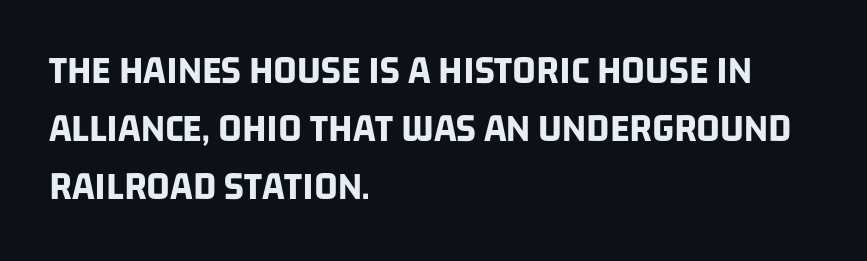
{"serif": "no", "bold": "yes", "weight": "bold", "width": "condensed", "stroke_contrast": "low", "x_height": "large", "monospaced": "no", "underline": "no", "align": "left", "line_spacing": "normal", "line_spacing_ratio": 1.42, "letter_spacing": "normal", "letter_spacing_em": 0.0, "glyph_px": 41}
